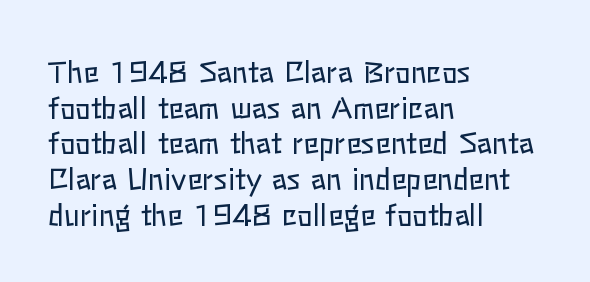
Glance below the letters and you will spot only blank space. Style check: upright. Visually the block forms a straight wall on the left and a jagged coastline on the right. Counters stay open thanks to moderate or lighter strokes. Nobody touched the tracking dial on this one. The face used here is proportionally spaced, like ordinary book or web type.
